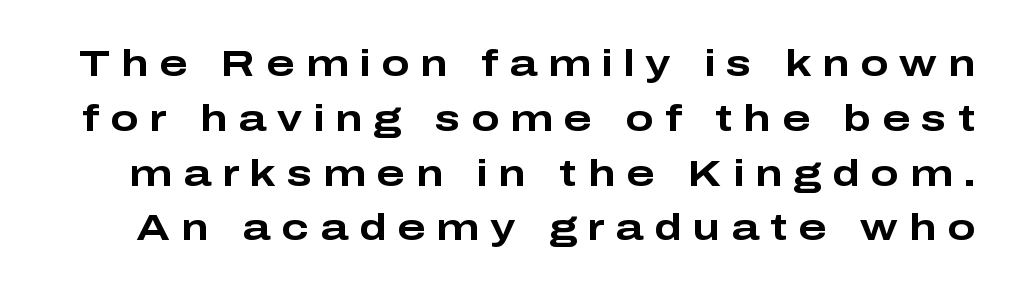
{"serif": "no", "italic": "no", "bold": "yes", "weight": "bold", "width": "wide", "stroke_contrast": "low", "x_height": "medium", "monospaced": "no", "underline": "no", "line_spacing": "normal", "line_spacing_ratio": 1.48, "letter_spacing": "wide", "letter_spacing_em": 0.3, "glyph_px": 37}
